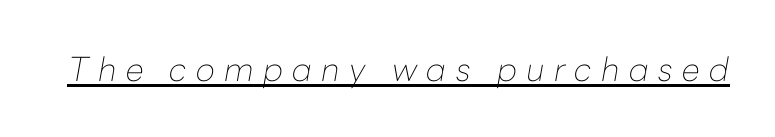
The image shows 33 px thin type, italic (leaning right); set unusually wide letter spacing (+0.28 em), underlined; low stroke contrast and a medium x-height.
